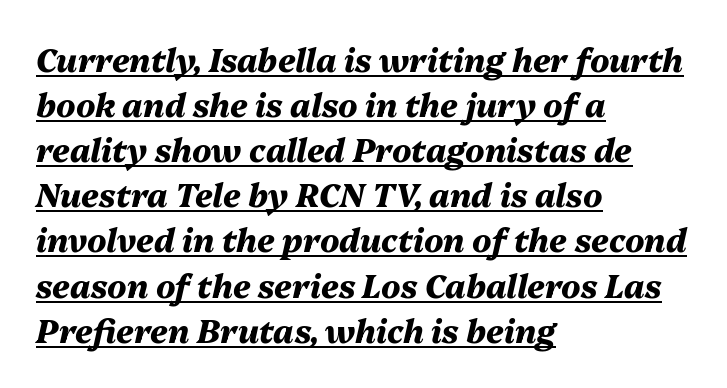
The image shows 32 px heavy type, italic (leaning right); set left-aligned, normal line spacing (1.41x), normal letter spacing, underlined; medium stroke contrast and a medium x-height.
